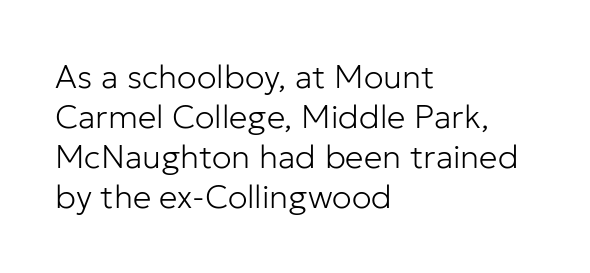
The image shows 33 px light sans-serif type, upright; set left-aligned, line spacing 1.21x, normal letter spacing, not underlined; low stroke contrast and a medium x-height.
